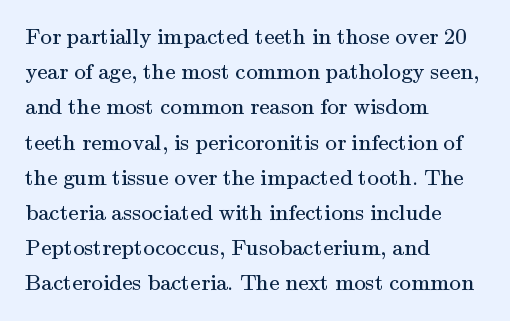
{"italic": "no", "bold": "no", "underline": "no", "align": "left", "line_spacing": "normal", "line_spacing_ratio": 1.53, "letter_spacing": "normal", "letter_spacing_em": 0.0, "glyph_px": 23}
